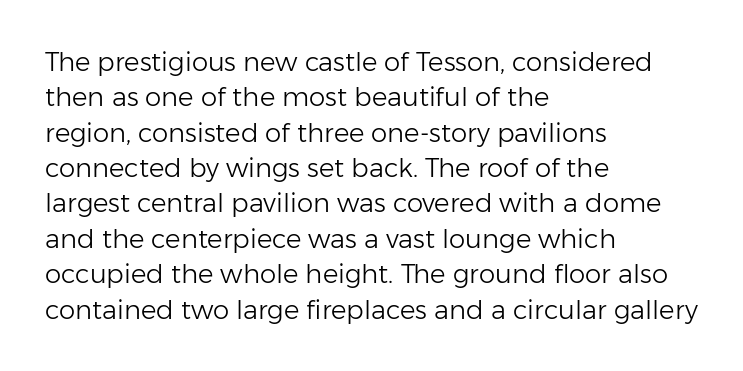
Vertically, the passage feels balanced, rows spaced as you'd expect. No italicization has been applied; the sample stays upright. A bare baseline throughout the passage. Think standard paragraph weight, or any step lighter than that.
